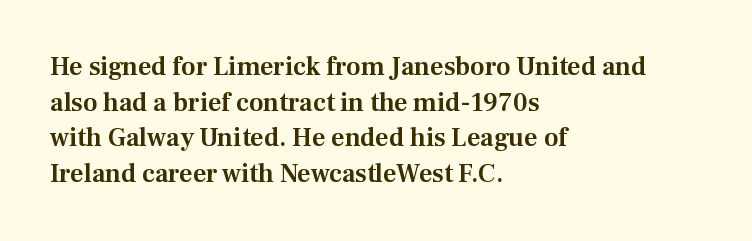
Compared with a centered layout, this one pins lines to the left instead. These lines were composed using upright roman letters. The type is set solid horizontally, with unmodified tracking. Vertical spacing — default. A bare baseline throughout the passage.
